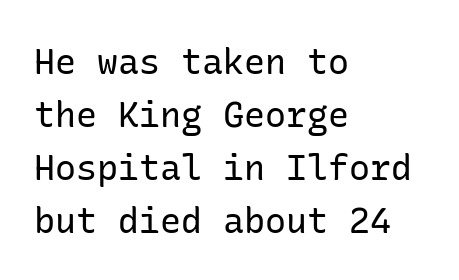
Q: Is the text bold? A: No.
Q: Is the text italic (slanted)? A: No, it is upright.
Q: Is the typeface a serif or a sans-serif typeface? A: Sans-serif.
Q: Is the text underlined? A: No.
Q: How is the paragraph aligned? A: Left-aligned.
Q: Is the spacing between letters normal or unusually wide? A: Normal.
Q: Is the spacing between lines tight, normal or loose? A: Normal.
Q: Width (condensed, normal, or wide)? A: Normal.
Q: Stroke contrast? A: Low.
Q: x-height? A: Medium.
